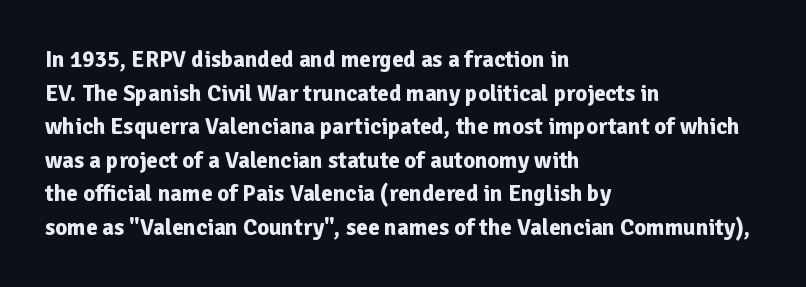
{"italic": "no", "bold": "yes", "underline": "no", "align": "left", "line_spacing": "normal", "line_spacing_ratio": 1.46, "letter_spacing": "normal", "letter_spacing_em": 0.0, "glyph_px": 23}
